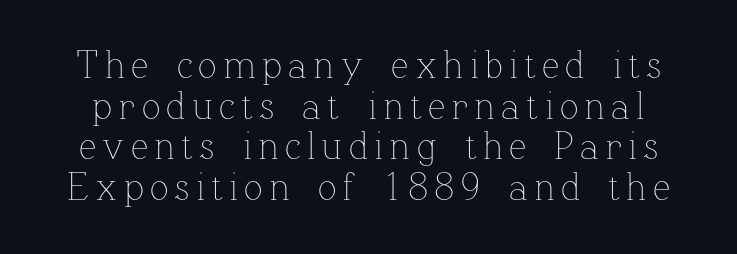
{"italic": "no", "bold": "no", "weight": "thin", "width": "normal", "stroke_contrast": "low", "x_height": "medium", "monospaced": "no", "underline": "no", "line_spacing": "tight", "line_spacing_ratio": 1.04, "glyph_px": 39}
